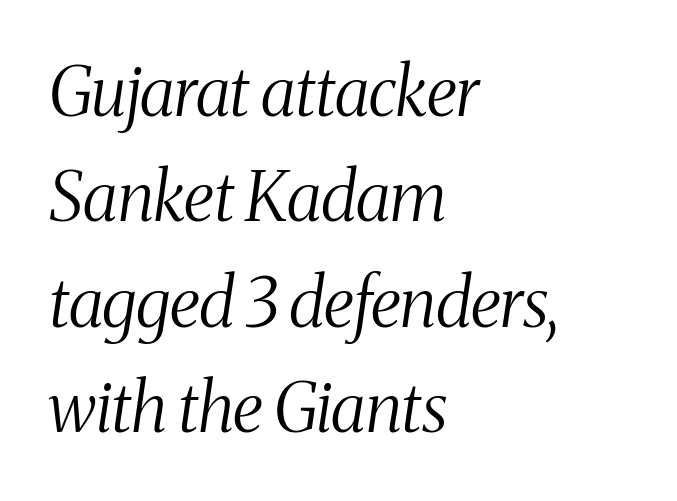
The image shows 68 px light, condensed serif type, italic (leaning right); set left-aligned, normal line spacing (1.55x), normal letter spacing, not underlined; medium stroke contrast and a medium x-height.
